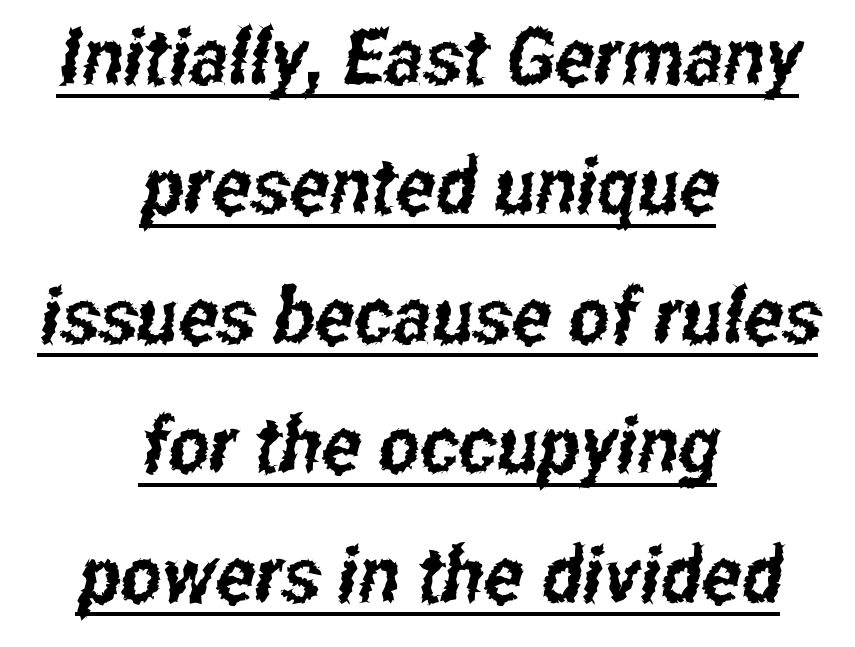
Q: Is the typeface a serif or a sans-serif typeface? A: Sans-serif.
Q: Is the text underlined? A: Yes.
Q: How is the paragraph aligned? A: Centered.
Q: Is the spacing between letters normal or unusually wide? A: Normal.
Q: Is the spacing between lines tight, normal or loose? A: Normal.
Q: Width (condensed, normal, or wide)? A: Condensed.
Q: Stroke contrast? A: Low.
Q: x-height? A: Medium.
Q: Monospaced? A: No.
